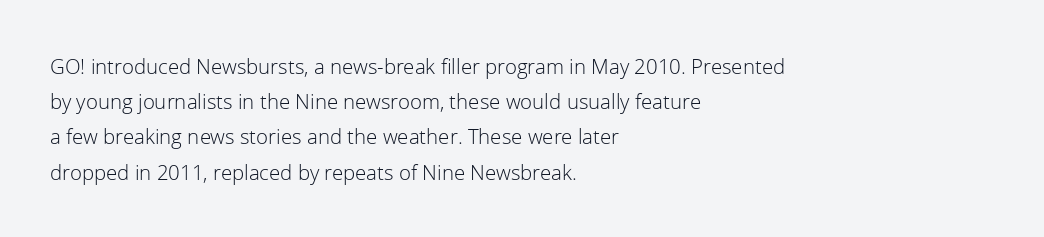
A quiet, ordinary-to-light weight characterises the typeface. Default kerning and tracking; the words read as compact shapes. These lines stack with their left ends in a neat column. The leading is moderate, giving the passage an even texture.
